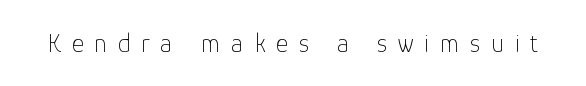
{"italic": "no", "bold": "no", "underline": "no", "letter_spacing": "wide", "letter_spacing_em": 0.41, "glyph_px": 26}
